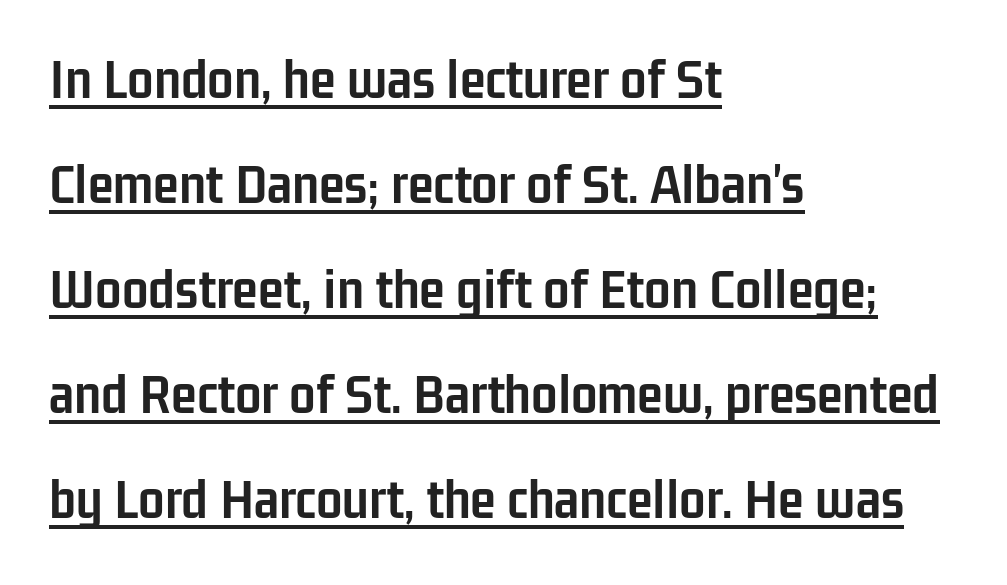
{"serif": "no", "italic": "no", "bold": "yes", "weight": "semibold", "width": "condensed", "stroke_contrast": "low", "x_height": "medium", "monospaced": "no", "underline": "yes", "align": "left", "line_spacing_ratio": 1.78, "letter_spacing": "normal", "letter_spacing_em": 0.0, "glyph_px": 59}
